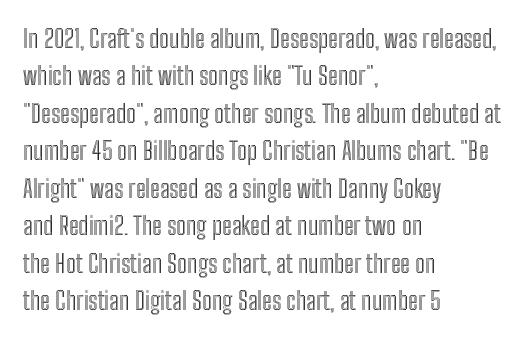
Q: Is the text italic (slanted)? A: No, it is upright.
Q: Is the text underlined? A: No.
Q: How is the paragraph aligned? A: Left-aligned.
Q: Is the spacing between letters normal or unusually wide? A: Normal.
Q: Is the spacing between lines tight, normal or loose? A: Normal.
